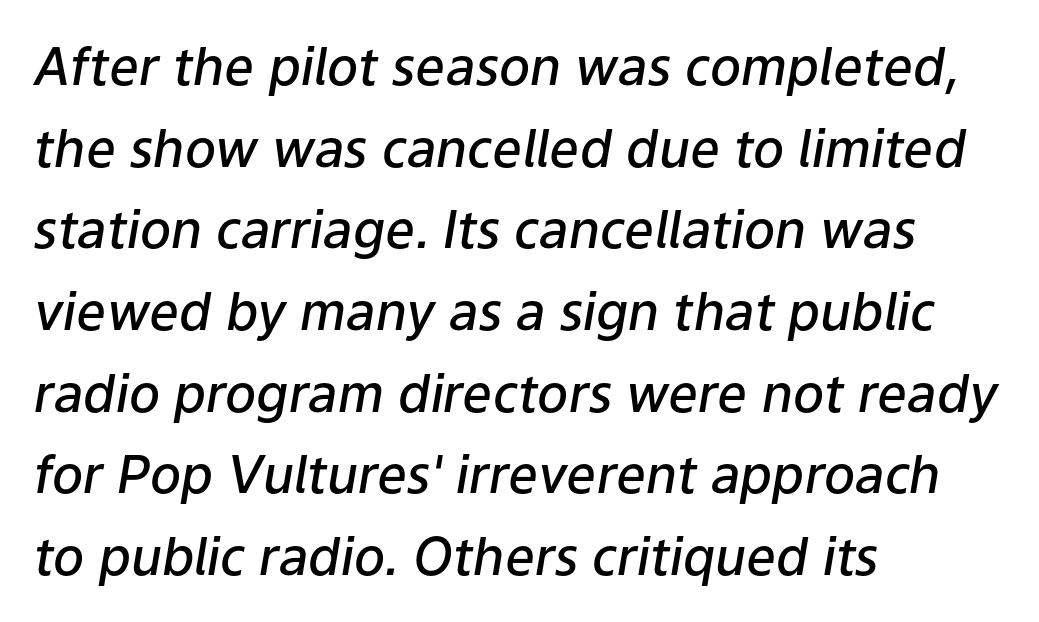
{"italic": "yes", "lean": "right", "slant_degrees": 9, "bold": "semi", "weight": "semibold", "width": "normal", "stroke_contrast": "low", "x_height": "medium", "monospaced": "no", "underline": "no", "align": "left", "line_spacing": "normal", "line_spacing_ratio": 1.57, "letter_spacing": "normal", "letter_spacing_em": 0.0, "glyph_px": 52}
